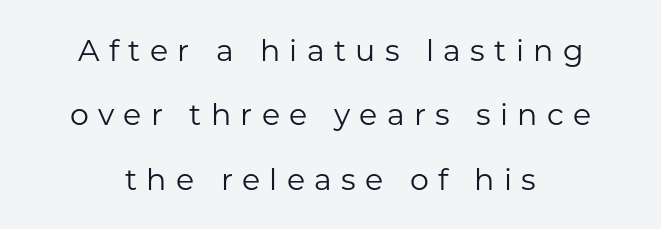
The axis of the letterforms is exactly vertical. The characters display no serif detailing; their extremities are plain. Someone cranked the tracking dial way up on this one. Caption: multi-line text, centered on the measure. Just letters on the line, the space beneath them empty. No extra ink here — the face is not bold.
